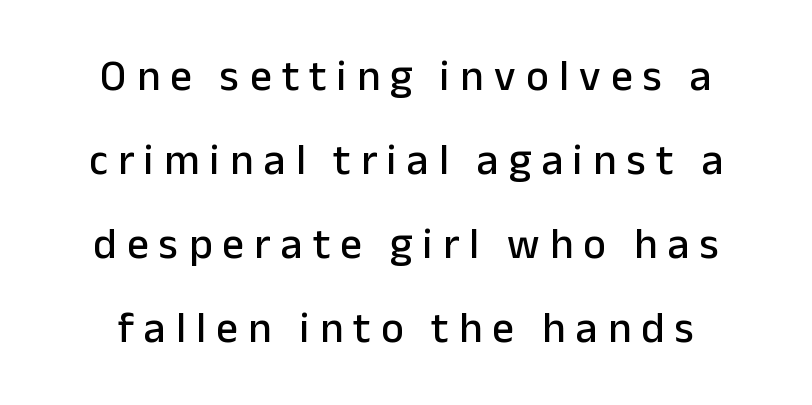
Q: Is the text italic (slanted)? A: No, it is upright.
Q: Is the typeface a serif or a sans-serif typeface? A: Sans-serif.
Q: Is the text underlined? A: No.
Q: How is the paragraph aligned? A: Centered.
Q: Is the spacing between letters normal or unusually wide? A: Unusually wide.
Q: Is the spacing between lines tight, normal or loose? A: Loose.
Q: Width (condensed, normal, or wide)? A: Normal.
Q: Stroke contrast? A: Low.
Q: x-height? A: Medium.
Q: Monospaced? A: No.
